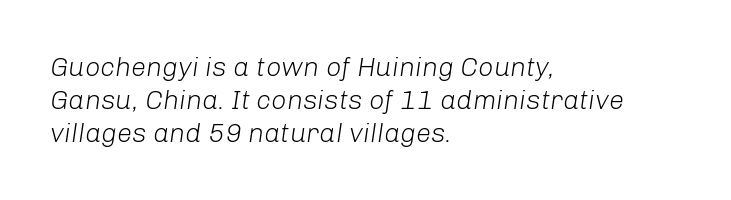
Q: Is the text bold? A: No.
Q: Is the text italic (slanted)? A: Yes, it leans right by about 8 degrees.
Q: Is the text underlined? A: No.
Q: How is the paragraph aligned? A: Left-aligned.
Q: Is the spacing between letters normal or unusually wide? A: Normal.
